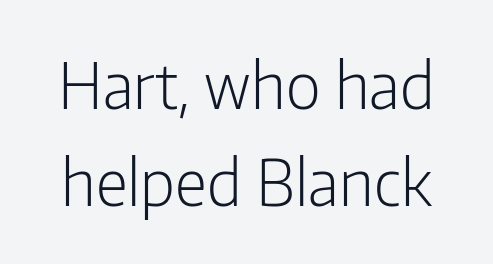
This sample uses a sans-serif face. The passage shown is not bold in any degree. The letters advance in unequal steps, a hallmark of proportional type. Look at the tracking — it's just the regular setting, nothing added. A typesetter would call this leading conventional body-copy spacing. A clean baseline with only descenders dipping below it.
